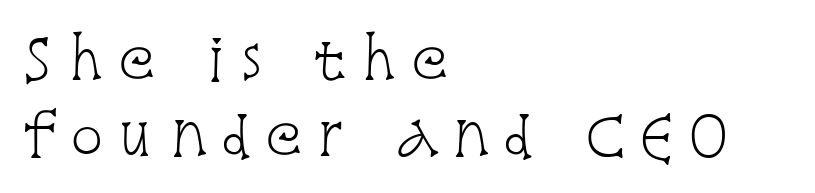
The image shows 55 px light, condensed serif type, upright; set left-aligned, normal line spacing (1.38x), unusually wide letter spacing (+0.26 em), not underlined; low stroke contrast and a large x-height.
